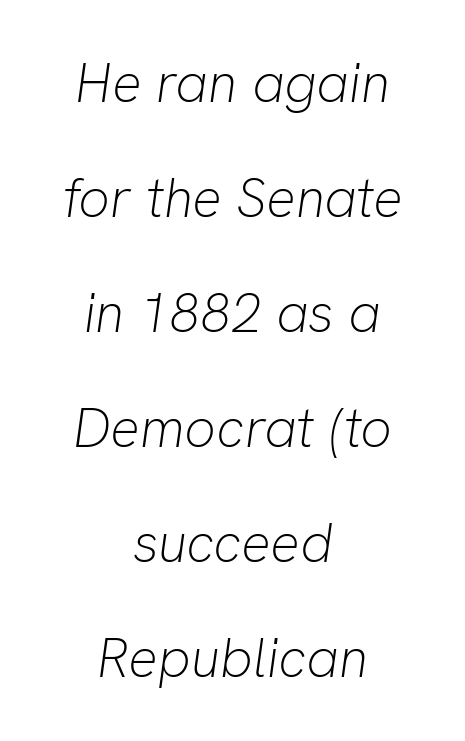
{"italic": "yes", "lean": "right", "slant_degrees": 8, "bold": "no", "weight": "light", "width": "normal", "stroke_contrast": "low", "x_height": "medium", "monospaced": "no", "underline": "no", "align": "center", "line_spacing": "loose", "line_spacing_ratio": 2.09, "letter_spacing": "normal", "letter_spacing_em": 0.0, "glyph_px": 55}
